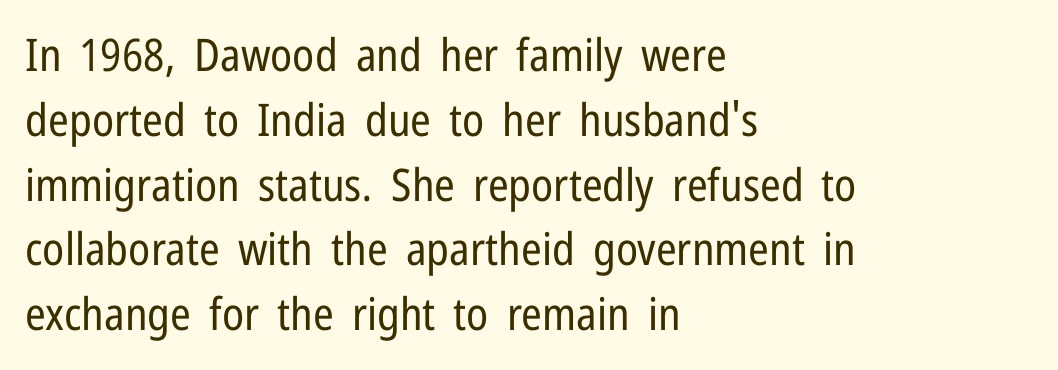
The image shows 45 px regular-weight, condensed sans-serif type, upright; set left-aligned, normal line spacing (1.44x), normal letter spacing, not underlined; low stroke contrast and a medium x-height.
